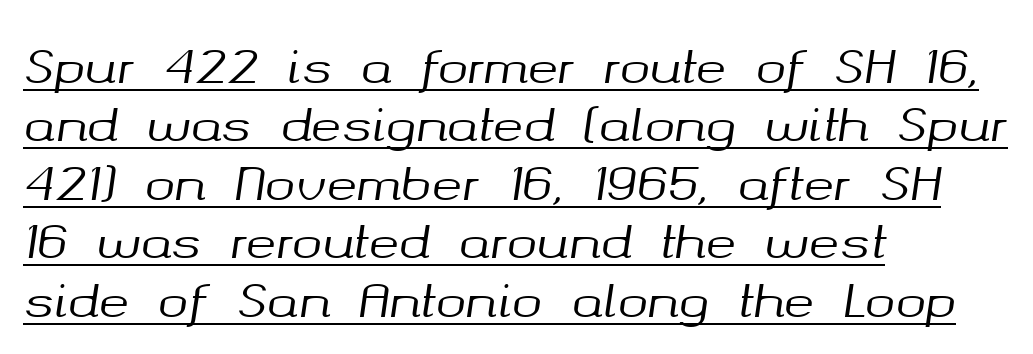
{"italic": "yes", "lean": "right", "slant_degrees": 8, "width": "normal", "stroke_contrast": "medium", "x_height": "medium", "monospaced": "no", "underline": "yes", "align": "left", "line_spacing": "normal", "line_spacing_ratio": 1.27, "letter_spacing": "normal", "letter_spacing_em": 0.0, "glyph_px": 46}
